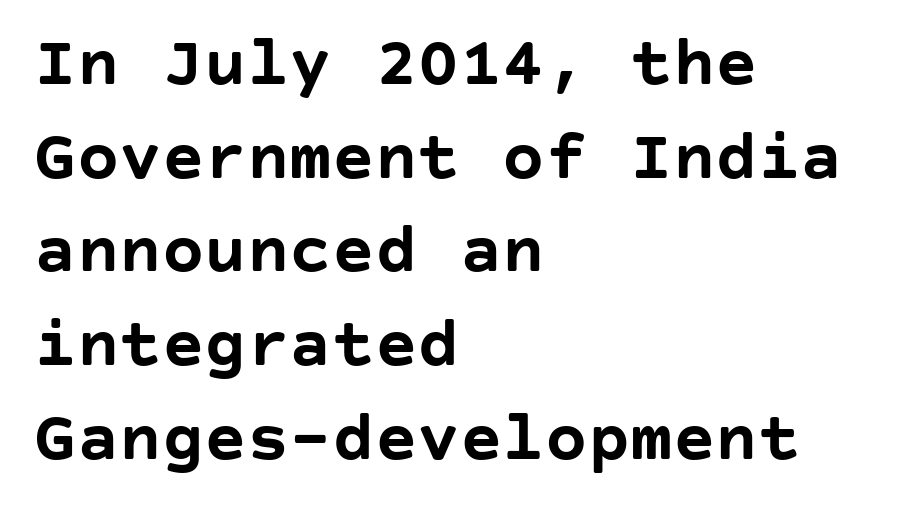
The image shows 71 px semibold sans-serif type, upright; set left-aligned, normal line spacing (1.32x), normal letter spacing, not underlined; low stroke contrast and a large x-height.
